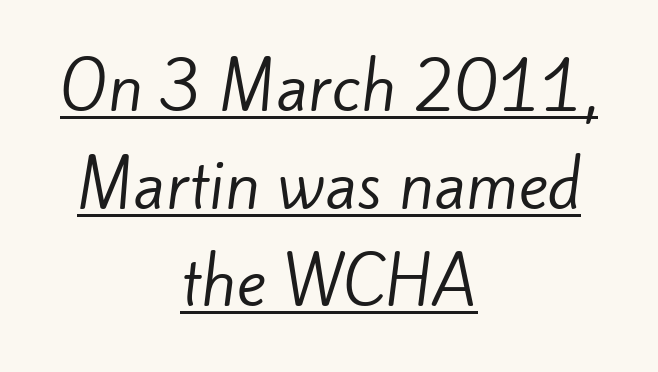
The image shows 63 px regular-weight sans-serif type; set centered, normal line spacing (1.55x), normal letter spacing, underlined; low stroke contrast and a small x-height.
